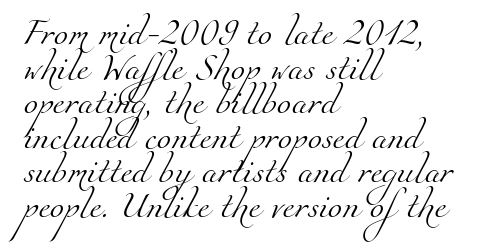
Q: Is the text bold? A: No.
Q: Is the text underlined? A: No.
Q: How is the paragraph aligned? A: Left-aligned.
Q: Is the spacing between letters normal or unusually wide? A: Normal.
Q: Is the spacing between lines tight, normal or loose? A: Normal.
